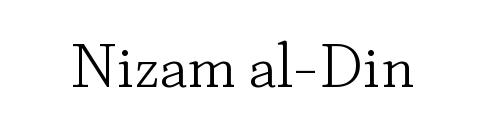
The image shows 62 px light serif type, upright; set normal letter spacing, not underlined; low stroke contrast and a small x-height.
